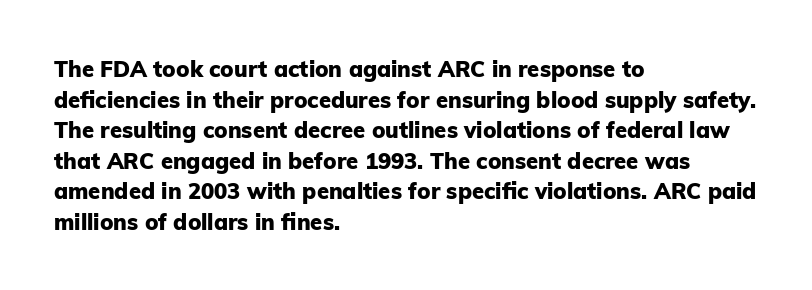
{"italic": "no", "bold": "yes", "underline": "no", "align": "left", "line_spacing": "normal", "line_spacing_ratio": 1.39, "letter_spacing": "normal", "letter_spacing_em": 0.0, "glyph_px": 22}
